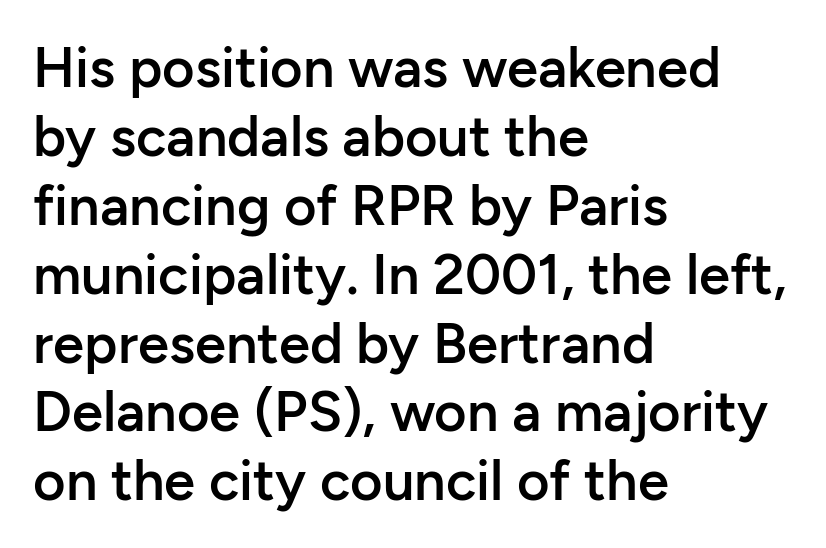
The image shows 56 px semibold sans-serif type, upright; set left-aligned, line spacing 1.23x, normal letter spacing, not underlined; low stroke contrast and a medium x-height.
